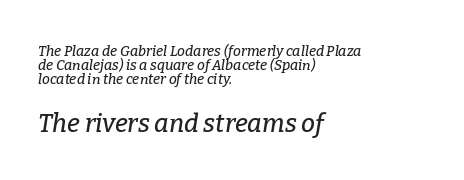
{"italic": "yes", "lean": "right", "slant_degrees": 9, "underline": "no", "align": "left", "line_spacing": "tight", "line_spacing_ratio": 0.99, "letter_spacing": "normal", "letter_spacing_em": 0.0, "larger_block": "second", "size_ratio": 1.79, "glyph_px": 25}
